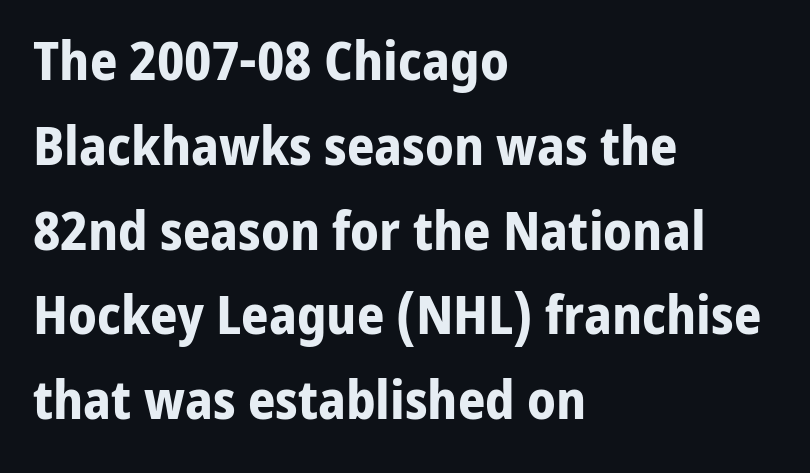
Q: Is the text bold? A: Yes.
Q: Is the text italic (slanted)? A: No, it is upright.
Q: Is the typeface a serif or a sans-serif typeface? A: Sans-serif.
Q: Is the text underlined? A: No.
Q: How is the paragraph aligned? A: Left-aligned.
Q: Is the spacing between letters normal or unusually wide? A: Normal.
Q: Is the spacing between lines tight, normal or loose? A: Normal.
Q: Width (condensed, normal, or wide)? A: Normal.
Q: Stroke contrast? A: Low.
Q: x-height? A: Medium.
Q: Monospaced? A: No.
